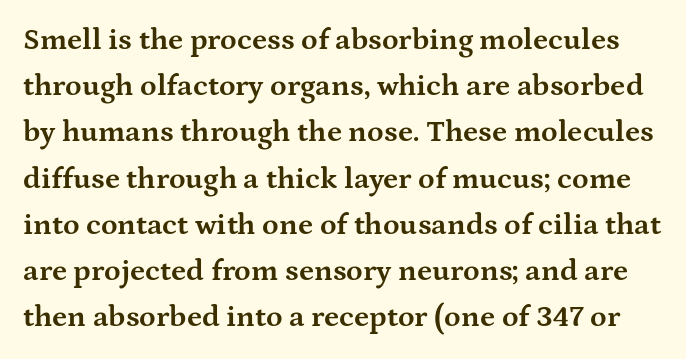
The image shows 30 px bold, wide serif type, upright; set normal line spacing (1.54x), normal letter spacing, not underlined; medium stroke contrast and a medium x-height.
